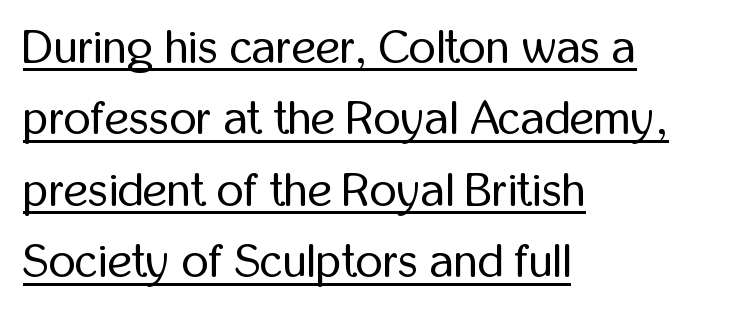
Q: Is the text bold? A: No.
Q: Is the text italic (slanted)? A: No, it is upright.
Q: Is the typeface a serif or a sans-serif typeface? A: Sans-serif.
Q: Is the text underlined? A: Yes.
Q: How is the paragraph aligned? A: Left-aligned.
Q: Is the spacing between letters normal or unusually wide? A: Normal.
Q: Is the spacing between lines tight, normal or loose? A: Normal.
Q: Width (condensed, normal, or wide)? A: Condensed.
Q: Stroke contrast? A: Low.
Q: x-height? A: Medium.
Q: Monospaced? A: No.
